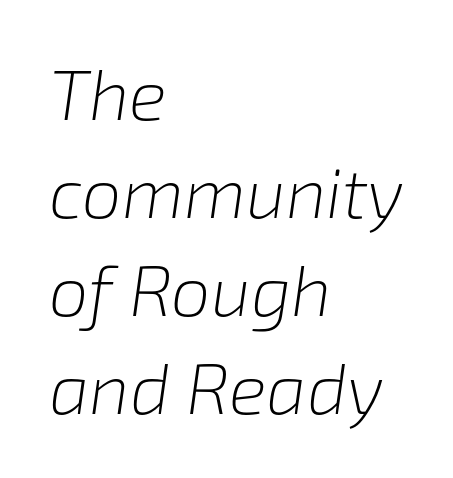
Spacing between characters is what you'd get straight out of the box. No chunkiness to these letters — they're not bold. Students, observe: this is what conventionally led text looks like. Rule under the text: the space is simply empty. This sample has the flowing, uneven cadence of proportional lettering.
